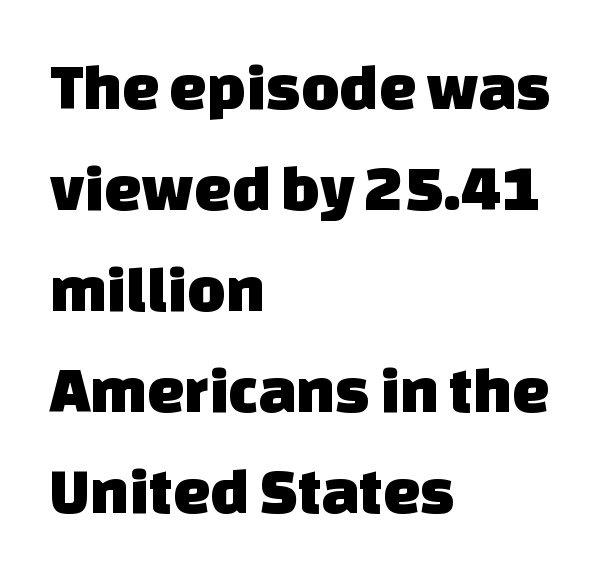
Q: Is the typeface a serif or a sans-serif typeface? A: Sans-serif.
Q: Is the text underlined? A: No.
Q: How is the paragraph aligned? A: Left-aligned.
Q: Is the spacing between letters normal or unusually wide? A: Normal.
Q: Is the spacing between lines tight, normal or loose? A: Normal.
Q: Width (condensed, normal, or wide)? A: Normal.
Q: Stroke contrast? A: Low.
Q: x-height? A: Large.
Q: Monospaced? A: No.
